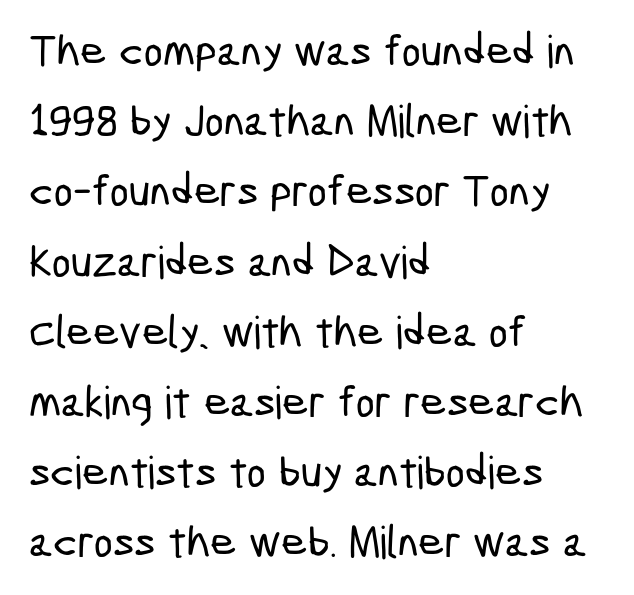
Observe the absence of serifs on each vertical stroke in this sample. The passage shown stacks its lines at a standard gap. Nothing unusual about the tracking: characters are spaced as the font intends. The passage shown is typed in a proportional face where columns would drift. Which margin do the lines hug? The left one — the right edge is uneven.
